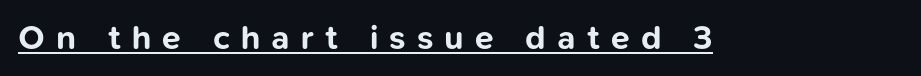
Q: Is the text bold? A: Yes.
Q: Is the text italic (slanted)? A: No, it is upright.
Q: Is the typeface a serif or a sans-serif typeface? A: Sans-serif.
Q: Is the text underlined? A: Yes.
Q: Is the spacing between letters normal or unusually wide? A: Unusually wide.
Q: Width (condensed, normal, or wide)? A: Normal.
Q: Stroke contrast? A: Low.
Q: x-height? A: Medium.
Q: Monospaced? A: No.
